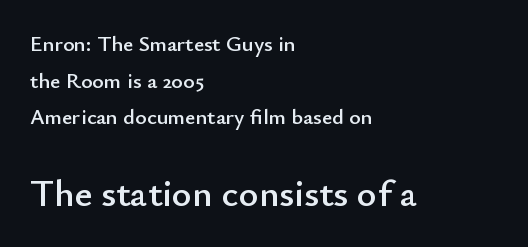
Q: Is the text italic (slanted)? A: No, it is upright.
Q: Is the typeface a serif or a sans-serif typeface? A: Sans-serif.
Q: Is the text underlined? A: No.
Q: How is the paragraph aligned? A: Left-aligned.
Q: Is the spacing between letters normal or unusually wide? A: Normal.
Q: Is the spacing between lines tight, normal or loose? A: Normal.
Q: Which block of text is set in a larger size, the first (top) or the second (bottom)? A: The second (bottom) one.
Q: Width (condensed, normal, or wide)? A: Normal.
Q: Stroke contrast? A: Low.
Q: x-height? A: Small.
Q: Monospaced? A: No.
